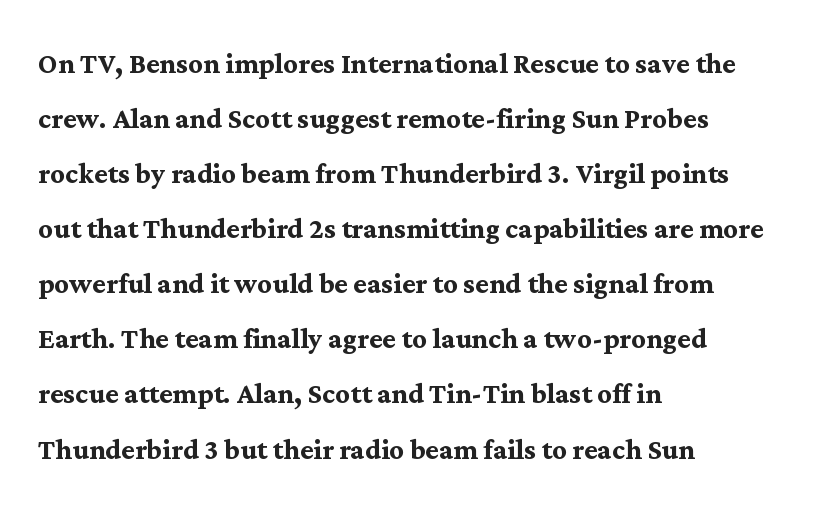
The image shows 36 px semibold serif type, upright; set left-aligned, normal line spacing (1.53x), normal letter spacing, not underlined; medium stroke contrast and a medium x-height.
